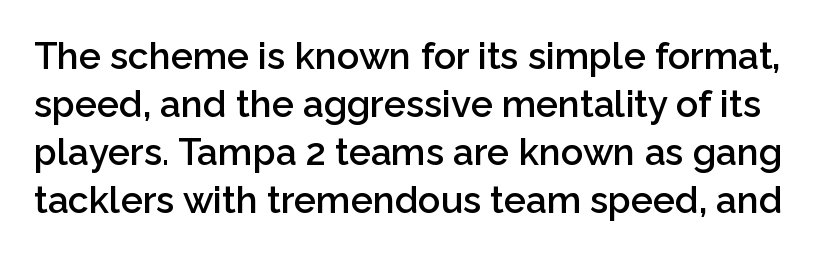
{"serif": "no", "italic": "no", "bold": "semi", "weight": "semibold", "width": "normal", "stroke_contrast": "low", "x_height": "medium", "monospaced": "no", "underline": "no", "line_spacing": "normal", "line_spacing_ratio": 1.3, "letter_spacing": "normal", "letter_spacing_em": 0.0, "glyph_px": 37}
